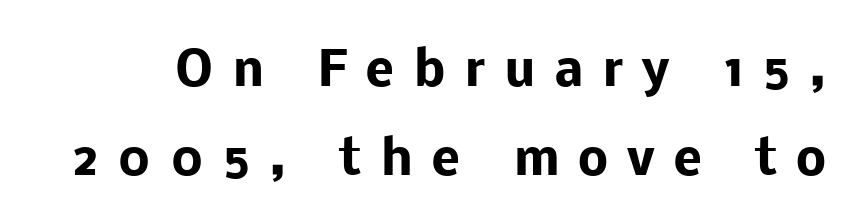
The image shows 48 px heavy sans-serif type, upright; set line spacing 1.86x, unusually wide letter spacing (+0.39 em), not underlined; low stroke contrast and a medium x-height.
